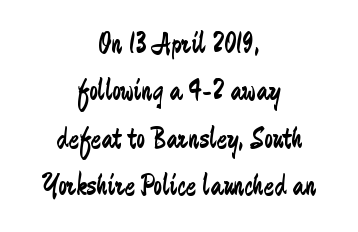
{"serif": "no", "bold": "no", "weight": "regular", "width": "condensed", "stroke_contrast": "low", "x_height": "small", "monospaced": "no", "underline": "no", "align": "center", "line_spacing": "normal", "line_spacing_ratio": 1.53, "letter_spacing": "normal", "letter_spacing_em": 0.0, "glyph_px": 31}
